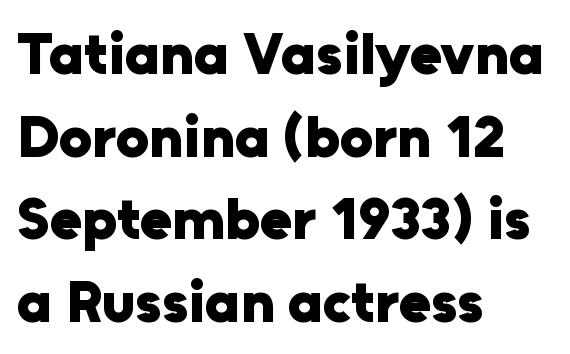
Q: Is the text bold? A: Yes.
Q: Is the text italic (slanted)? A: No, it is upright.
Q: Is the typeface a serif or a sans-serif typeface? A: Sans-serif.
Q: Is the text underlined? A: No.
Q: How is the paragraph aligned? A: Left-aligned.
Q: Is the spacing between letters normal or unusually wide? A: Normal.
Q: Is the spacing between lines tight, normal or loose? A: Normal.
Q: Width (condensed, normal, or wide)? A: Normal.
Q: Stroke contrast? A: Low.
Q: x-height? A: Medium.
Q: Monospaced? A: No.
